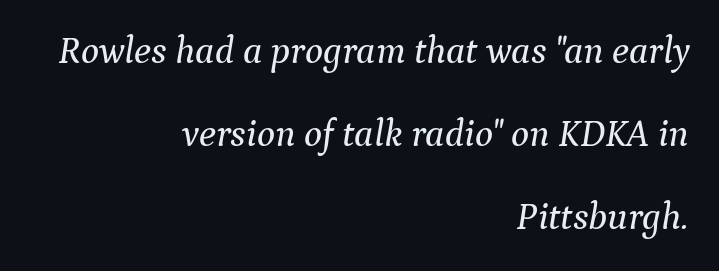
Anything drawn beneath the words? Only blank space. Slant detected: the letters are inclined. This sample uses plain, unmodified letter spacing. If you measured baseline to baseline, you'd find a long distance. Small tapered or slab feet sit at the stroke ends, so this counts as serif. These lines stack with their right ends in a neat column.
